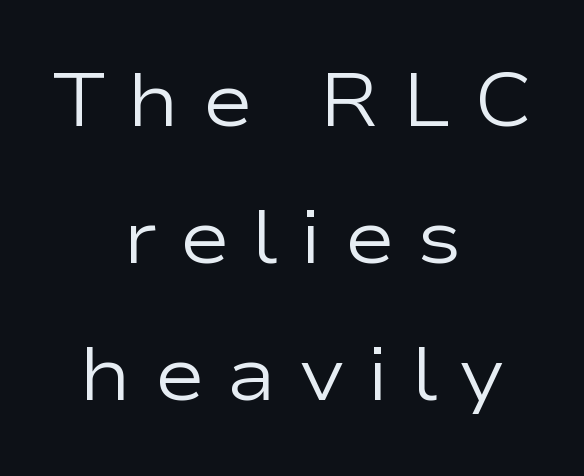
{"serif": "no", "italic": "no", "bold": "no", "weight": "regular", "width": "wide", "stroke_contrast": "low", "x_height": "medium", "monospaced": "no", "underline": "no", "align": "center", "line_spacing_ratio": 1.8, "letter_spacing": "wide", "letter_spacing_em": 0.29, "glyph_px": 76}
